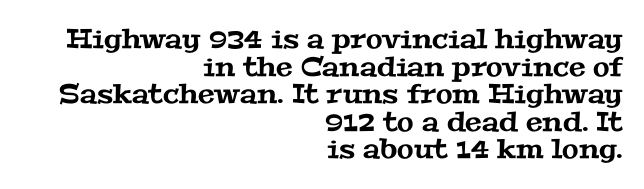
Q: Is the text underlined? A: No.
Q: How is the paragraph aligned? A: Right-aligned.
Q: Is the spacing between letters normal or unusually wide? A: Normal.
Q: Is the spacing between lines tight, normal or loose? A: Tight.
